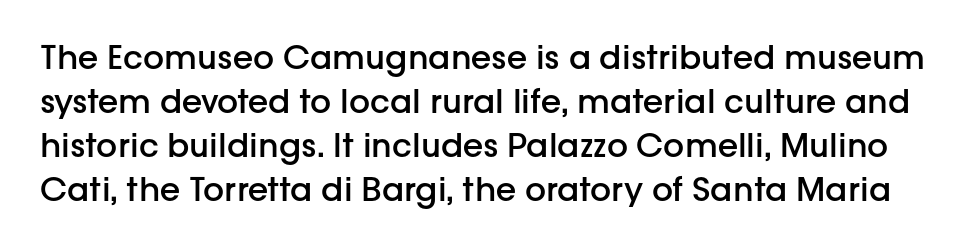
Rendered with straight, roman letterforms. These lines are rendered in a variable-pitch font. This rendering leaves character spacing at its baseline value. Notice the strokes are somewhat thickened but not fully heavy: this is a semibold. These lines sit exactly where default settings would place them.
